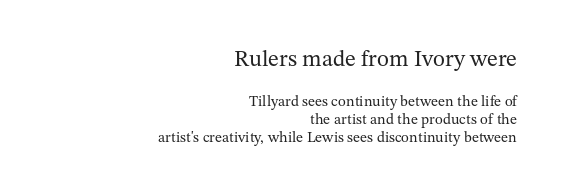
The image shows 23 px text type, upright; set right-aligned, line spacing 1.2x, normal letter spacing, not underlined; the first (top) block is 1.53x larger.
